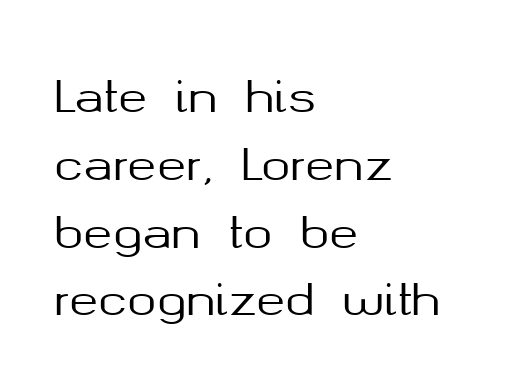
The image shows 44 px sans-serif type, upright; set left-aligned, normal line spacing (1.54x), normal letter spacing, not underlined; medium stroke contrast and a medium x-height.
